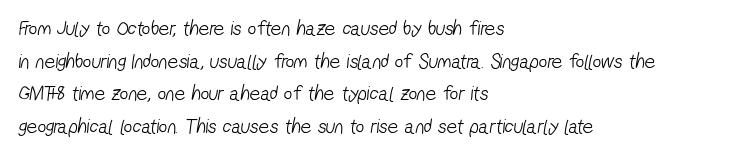
{"bold": "no", "underline": "no", "align": "left", "line_spacing": "normal", "line_spacing_ratio": 1.55, "letter_spacing": "normal", "letter_spacing_em": 0.0, "glyph_px": 21}
